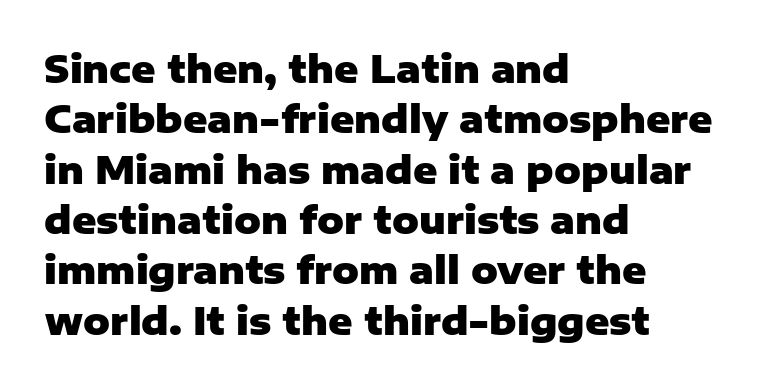
Q: Is the text bold? A: Yes.
Q: Is the text italic (slanted)? A: No, it is upright.
Q: Is the typeface a serif or a sans-serif typeface? A: Sans-serif.
Q: Is the text underlined? A: No.
Q: How is the paragraph aligned? A: Left-aligned.
Q: Is the spacing between letters normal or unusually wide? A: Normal.
Q: Is the spacing between lines tight, normal or loose? A: Normal.
Q: Width (condensed, normal, or wide)? A: Normal.
Q: Stroke contrast? A: Low.
Q: x-height? A: Medium.
Q: Monospaced? A: No.
